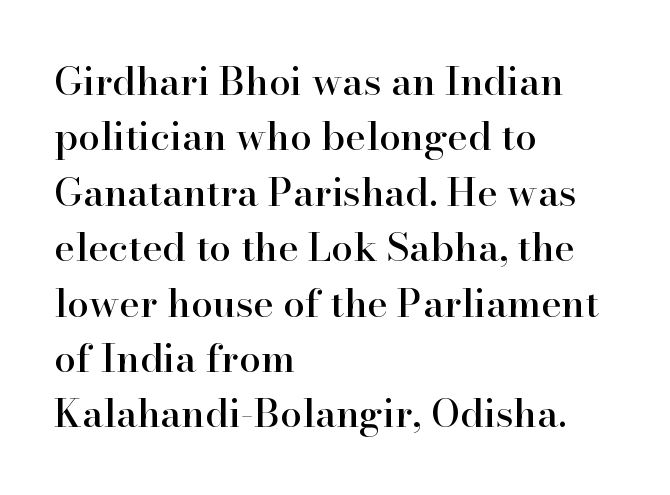
Q: Is the text italic (slanted)? A: No, it is upright.
Q: Is the typeface a serif or a sans-serif typeface? A: Serif.
Q: Is the text underlined? A: No.
Q: How is the paragraph aligned? A: Left-aligned.
Q: Is the spacing between letters normal or unusually wide? A: Normal.
Q: Is the spacing between lines tight, normal or loose? A: Normal.
Q: Width (condensed, normal, or wide)? A: Normal.
Q: Stroke contrast? A: High.
Q: x-height? A: Small.
Q: Monospaced? A: No.
